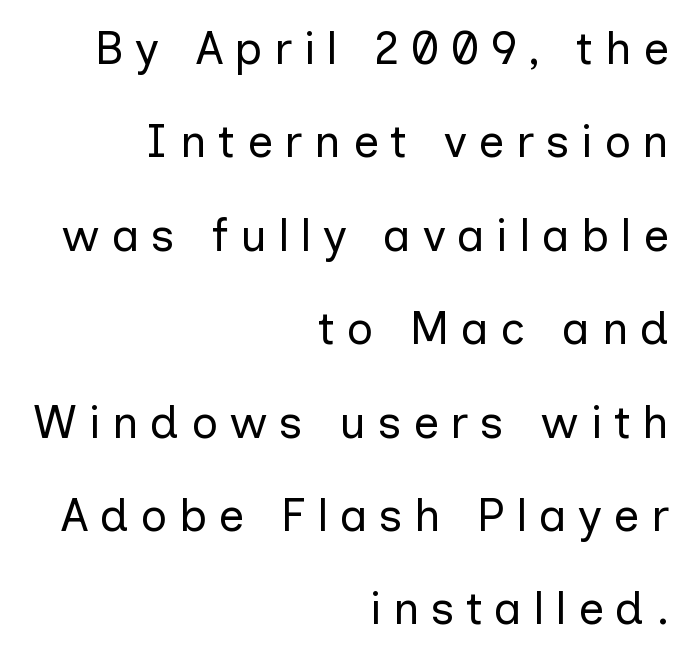
Glyph-to-glyph distance is far greater than everyday printed text. Every stem runs plumb, perpendicular to the baseline. Is this a heavy cut? Hardly; it is regular or lighter. A typesetter would call this proportional, since set widths differ per character. Words float on clear page, feet unadorned.
